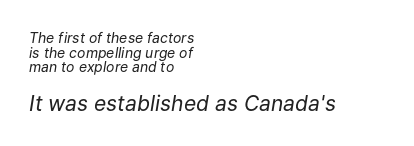
Q: Is the text bold? A: No.
Q: Is the text italic (slanted)? A: Yes, it leans right by about 9 degrees.
Q: Is the text underlined? A: No.
Q: How is the paragraph aligned? A: Left-aligned.
Q: Is the spacing between letters normal or unusually wide? A: Normal.
Q: Is the spacing between lines tight, normal or loose? A: Tight.
Q: Which block of text is set in a larger size, the first (top) or the second (bottom)? A: The second (bottom) one.
